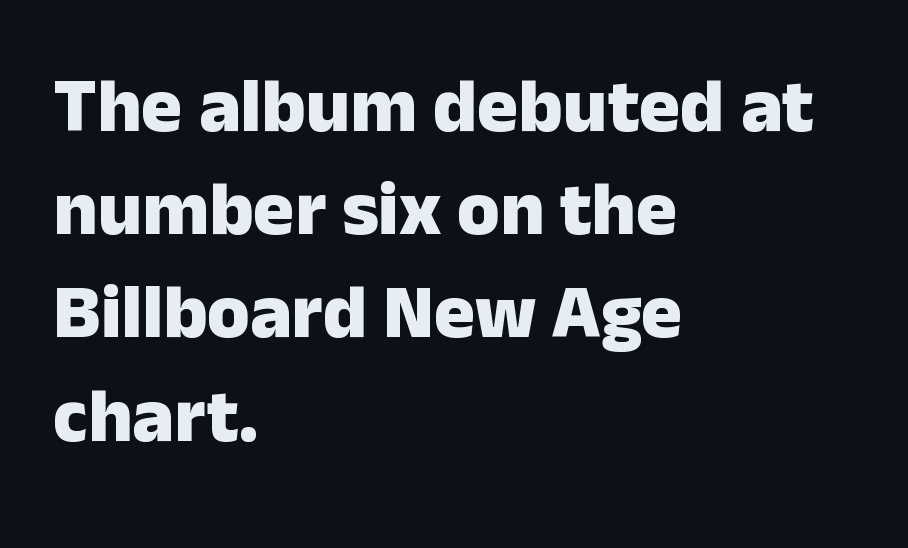
{"serif": "no", "italic": "no", "bold": "yes", "weight": "heavy", "width": "normal", "stroke_contrast": "low", "x_height": "medium", "monospaced": "no", "underline": "no", "align": "left", "line_spacing": "normal", "line_spacing_ratio": 1.34, "letter_spacing": "normal", "letter_spacing_em": 0.0, "glyph_px": 77}
